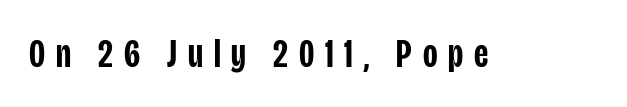
Q: Is the text bold? A: Semi-bold.
Q: Is the text italic (slanted)? A: No, it is upright.
Q: Is the typeface a serif or a sans-serif typeface? A: Sans-serif.
Q: Is the text underlined? A: No.
Q: Is the spacing between letters normal or unusually wide? A: Unusually wide.
Q: Width (condensed, normal, or wide)? A: Condensed.
Q: Stroke contrast? A: Low.
Q: x-height? A: Large.
Q: Monospaced? A: No.
